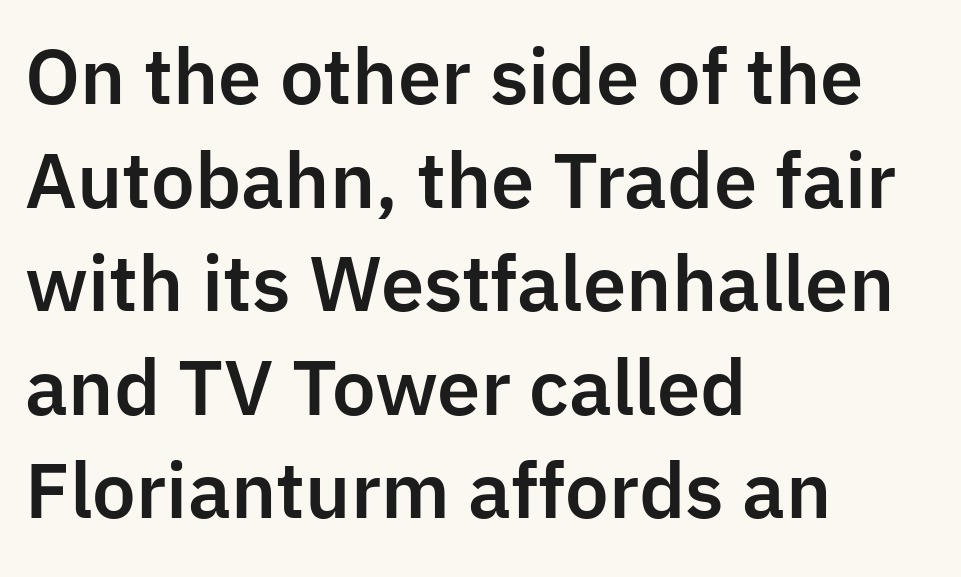
{"serif": "no", "italic": "no", "width": "normal", "stroke_contrast": "low", "x_height": "medium", "monospaced": "no", "underline": "no", "align": "left", "line_spacing": "normal", "line_spacing_ratio": 1.4, "letter_spacing": "normal", "letter_spacing_em": 0.0, "glyph_px": 74}
